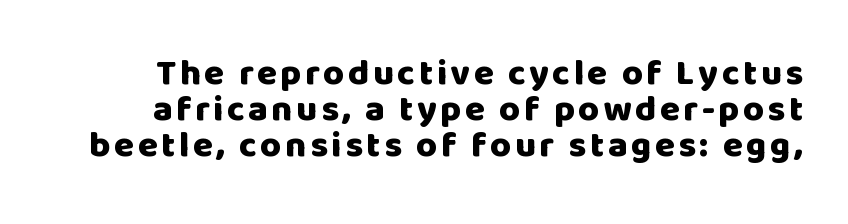
{"serif": "no", "italic": "no", "bold": "yes", "weight": "heavy", "width": "normal", "stroke_contrast": "low", "x_height": "large", "monospaced": "no", "underline": "no", "line_spacing": "tight", "line_spacing_ratio": 1.0, "glyph_px": 36}
